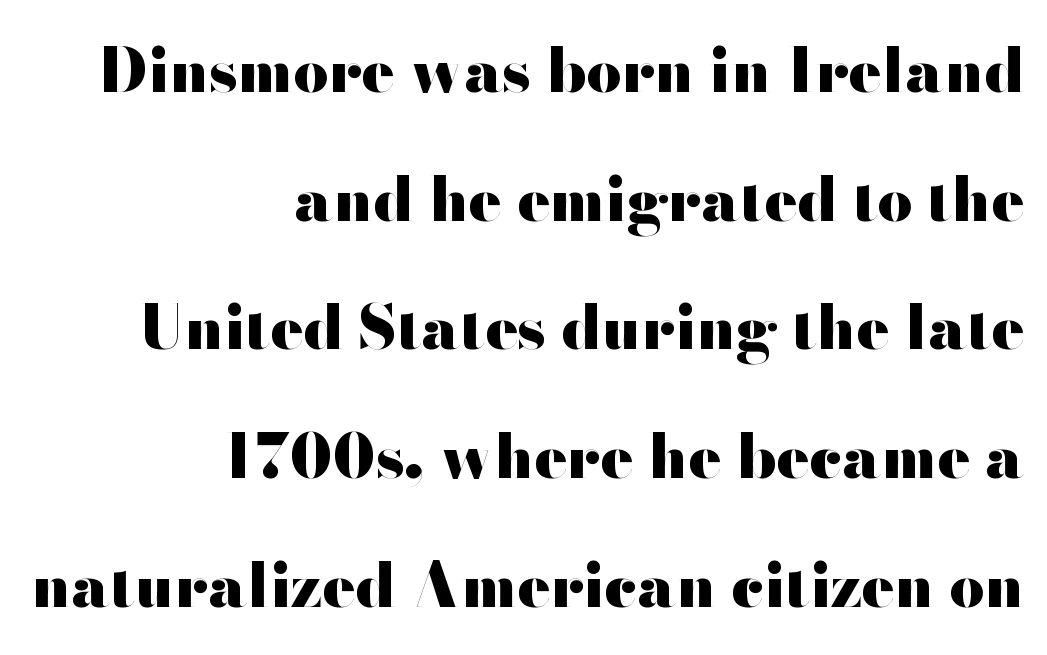
Q: Is the text bold? A: Yes.
Q: Is the text italic (slanted)? A: No, it is upright.
Q: Is the typeface a serif or a sans-serif typeface? A: Sans-serif.
Q: Is the text underlined? A: No.
Q: How is the paragraph aligned? A: Right-aligned.
Q: Is the spacing between letters normal or unusually wide? A: Normal.
Q: Is the spacing between lines tight, normal or loose? A: Loose.
Q: Width (condensed, normal, or wide)? A: Wide.
Q: Stroke contrast? A: High.
Q: x-height? A: Small.
Q: Monospaced? A: No.
